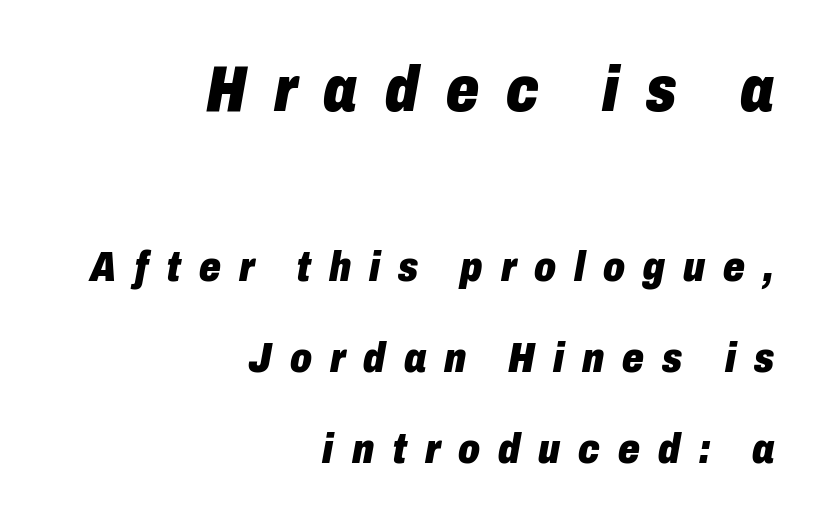
Every character sits at an angle, as italics do. These lines are rendered in a variable-pitch font. The paragraph shown leans on its right margin. The rendering uses a large line-height, opening up the rows. Notice how thick the strokes are: this is what a full bold looks like. Here the glyphs are tracked loosely, breaking word shapes into spaced letters.
